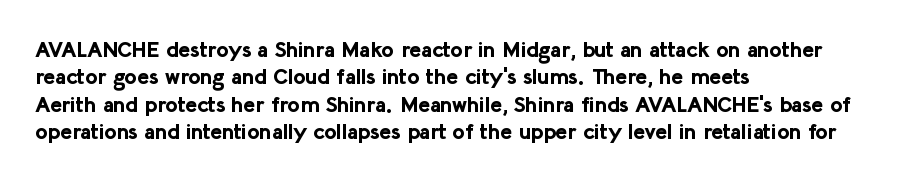
Q: Is the text bold? A: Yes.
Q: Is the text italic (slanted)? A: No, it is upright.
Q: Is the text underlined? A: No.
Q: How is the paragraph aligned? A: Left-aligned.
Q: Is the spacing between letters normal or unusually wide? A: Normal.
Q: Is the spacing between lines tight, normal or loose? A: Normal.
